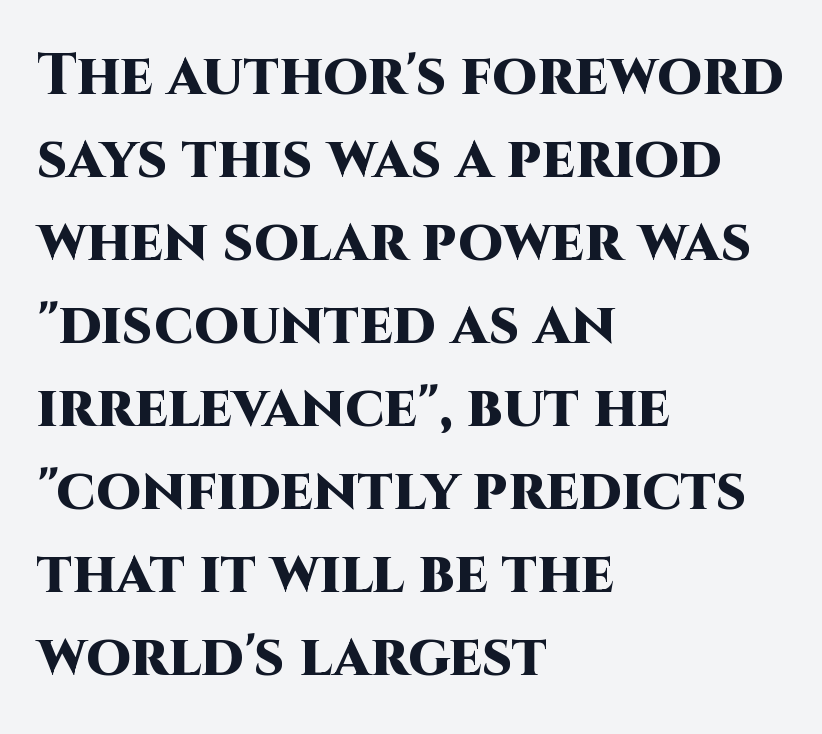
The image shows 58 px heavy sans-serif type, upright; set left-aligned, normal line spacing (1.43x), normal letter spacing, not underlined; high stroke contrast and a large x-height.
